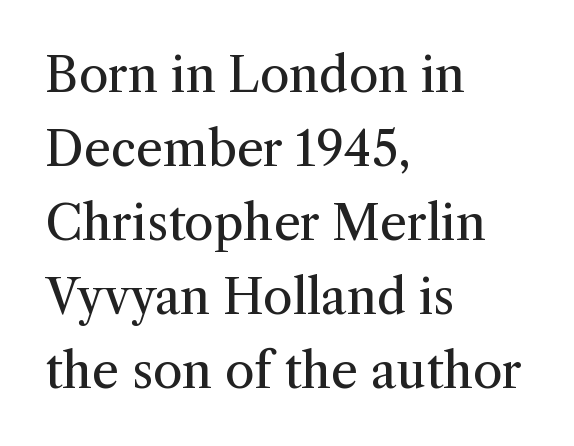
{"serif": "yes", "italic": "no", "bold": "no", "weight": "regular", "width": "normal", "stroke_contrast": "medium", "x_height": "medium", "monospaced": "no", "underline": "no", "align": "left", "line_spacing": "normal", "line_spacing_ratio": 1.54, "letter_spacing": "normal", "letter_spacing_em": 0.0, "glyph_px": 48}
